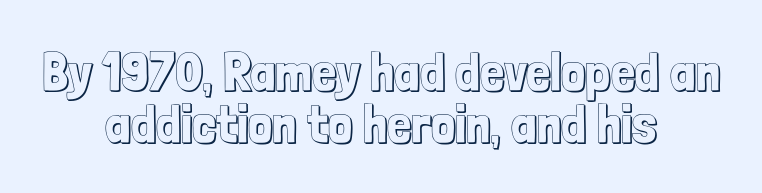
Q: Is the text italic (slanted)? A: No, it is upright.
Q: Is the text underlined? A: No.
Q: How is the paragraph aligned? A: Centered.
Q: Is the spacing between letters normal or unusually wide? A: Normal.
Q: Is the spacing between lines tight, normal or loose? A: Tight.
Q: Width (condensed, normal, or wide)? A: Condensed.
Q: x-height? A: Medium.
Q: Monospaced? A: No.
